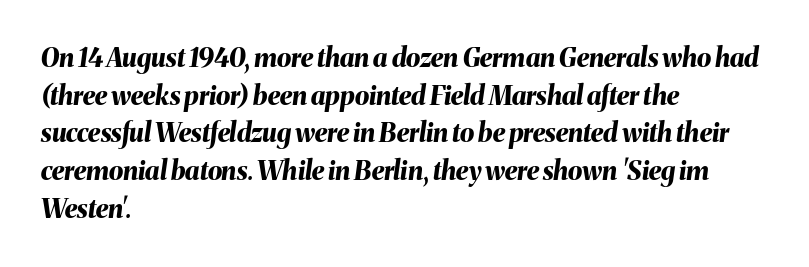
{"italic": "yes", "lean": "right", "slant_degrees": 8, "bold": "yes", "underline": "no", "align": "left", "line_spacing": "normal", "line_spacing_ratio": 1.45, "letter_spacing": "normal", "letter_spacing_em": 0.0, "glyph_px": 26}
